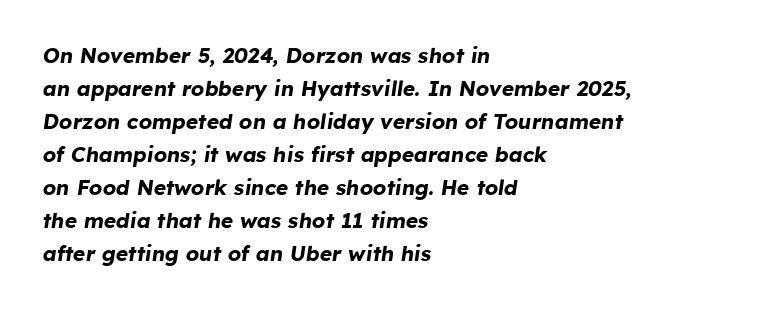
Layout note: lines flush left. These lines sit exactly where default settings would place them. The characters look thick and weighty, a clear bold. Each row of text sits above clean, open space.
